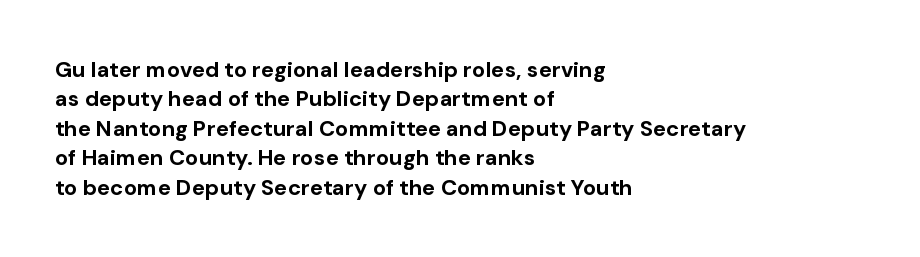
{"italic": "no", "bold": "yes", "underline": "no", "align": "left", "line_spacing": "normal", "line_spacing_ratio": 1.34, "letter_spacing": "normal", "letter_spacing_em": 0.0, "glyph_px": 22}
